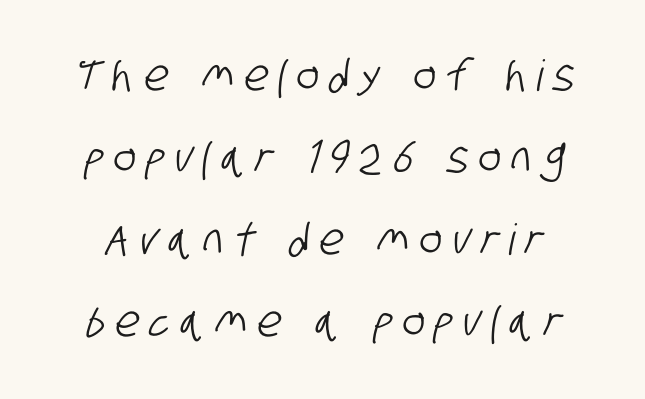
The image shows 43 px condensed sans-serif type; set loose line spacing (1.91x), unusually wide letter spacing (+0.24 em), not underlined; low stroke contrast and a large x-height.
